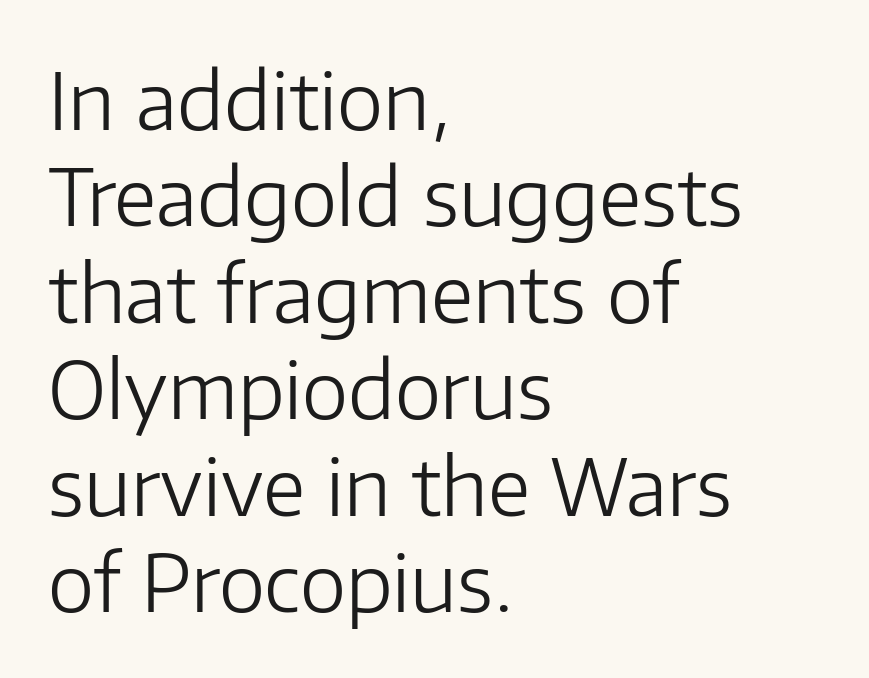
{"serif": "no", "italic": "no", "bold": "no", "weight": "light", "width": "normal", "stroke_contrast": "low", "x_height": "medium", "monospaced": "no", "underline": "no", "align": "left", "line_spacing_ratio": 1.22, "letter_spacing": "normal", "letter_spacing_em": 0.0, "glyph_px": 79}
